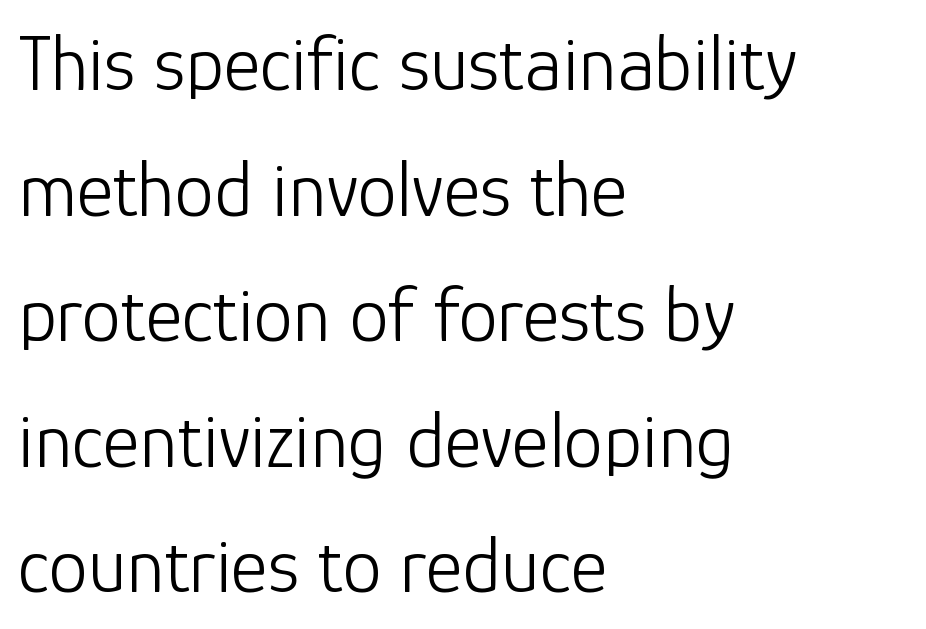
The line texture is even and compact thanks to regular tracking. Each stroke keeps to a modest, everyday thickness or less. The letters stand straight up with perfectly vertical stems. In terms of leading, this rendering sits right in the middle.
